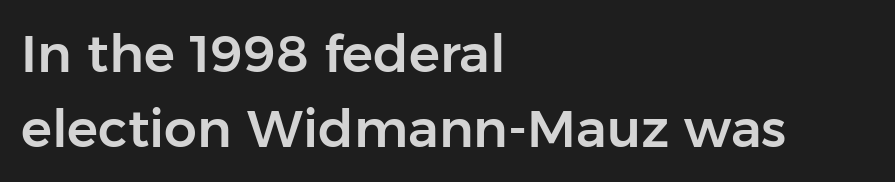
Q: Is the text italic (slanted)? A: No, it is upright.
Q: Is the typeface a serif or a sans-serif typeface? A: Sans-serif.
Q: Is the text underlined? A: No.
Q: How is the paragraph aligned? A: Left-aligned.
Q: Is the spacing between letters normal or unusually wide? A: Normal.
Q: Is the spacing between lines tight, normal or loose? A: Normal.
Q: Width (condensed, normal, or wide)? A: Normal.
Q: Stroke contrast? A: Low.
Q: x-height? A: Medium.
Q: Monospaced? A: No.
